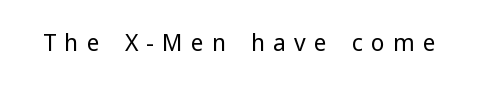
Characters follow at a spacing far wider than the type designer built in. The letterforms sit at book weight or below. Descender tails drop into unmarked territory. Notice how the stems are strictly vertical — no italics here.
